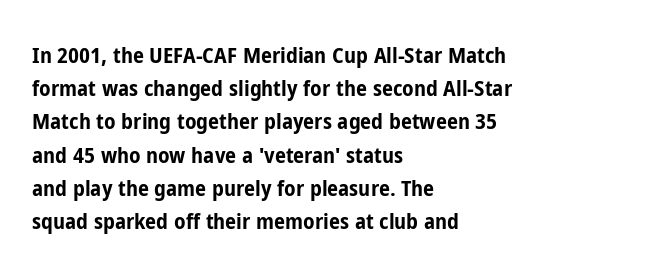
The image shows 22 px bold type, upright; set left-aligned, normal line spacing (1.51x), normal letter spacing, not underlined.
